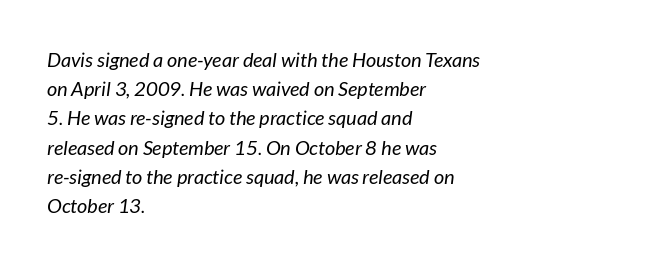
A typesetter would call this zero additional tracking. Underlining? Definitely not there. This reads as an unemphasized weight, regular at the heaviest. Posture: slanted. Line beginnings align vertically; line endings do not. Leading matches the norm, producing a regular column.
